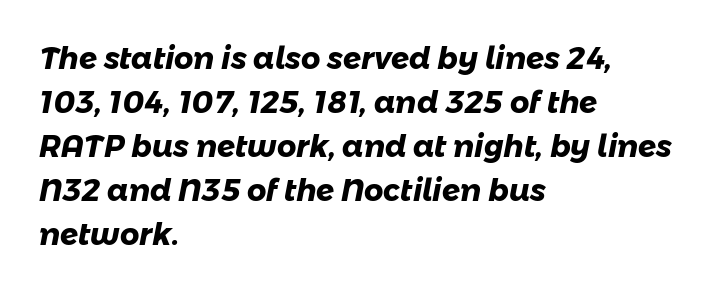
These lines stack with their left ends in a neat column. The face used here is proportionally spaced, like ordinary book or web type. Each letter's strokes conclude bluntly, with no projecting serifs. What weight is shown? A full bold with thick strokes. Honestly, the letter spacing is just normal — you wouldn't notice it.
